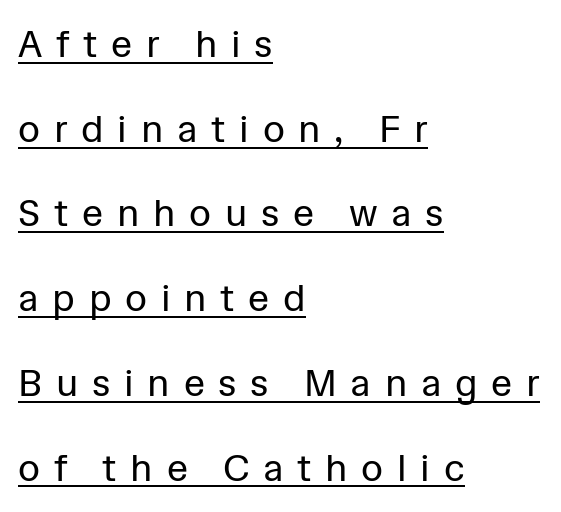
The image shows 38 px regular-weight sans-serif type, upright; set left-aligned, loose line spacing (2.23x), unusually wide letter spacing (+0.36 em), underlined; low stroke contrast and a medium x-height.
